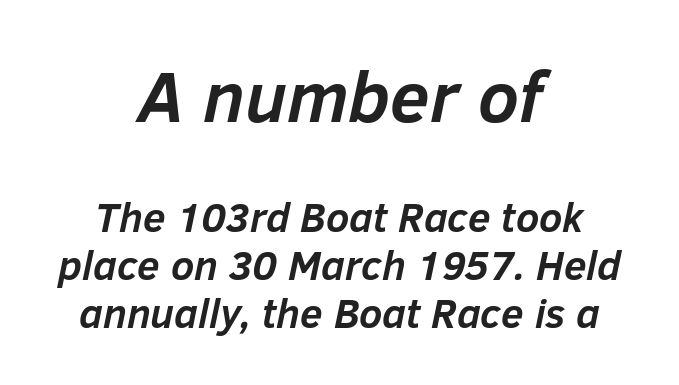
The image shows 72 px semibold type, italic (leaning right); set centered, line spacing 1.18x, normal letter spacing, not underlined; the first (top) block is 1.76x larger; low stroke contrast and a medium x-height.
